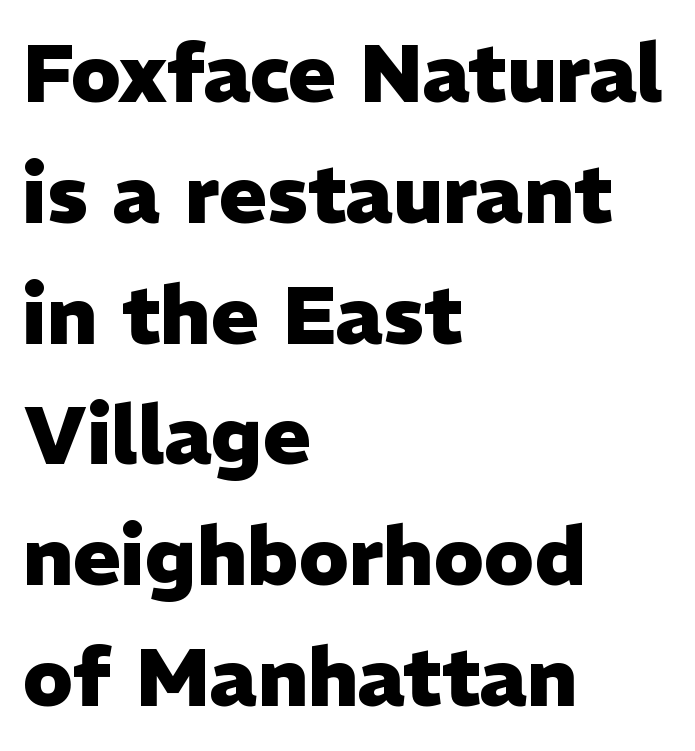
{"serif": "no", "italic": "no", "bold": "yes", "weight": "heavy", "width": "normal", "stroke_contrast": "low", "x_height": "medium", "monospaced": "no", "underline": "no", "align": "left", "line_spacing": "normal", "line_spacing_ratio": 1.51, "letter_spacing": "normal", "letter_spacing_em": 0.0, "glyph_px": 80}
